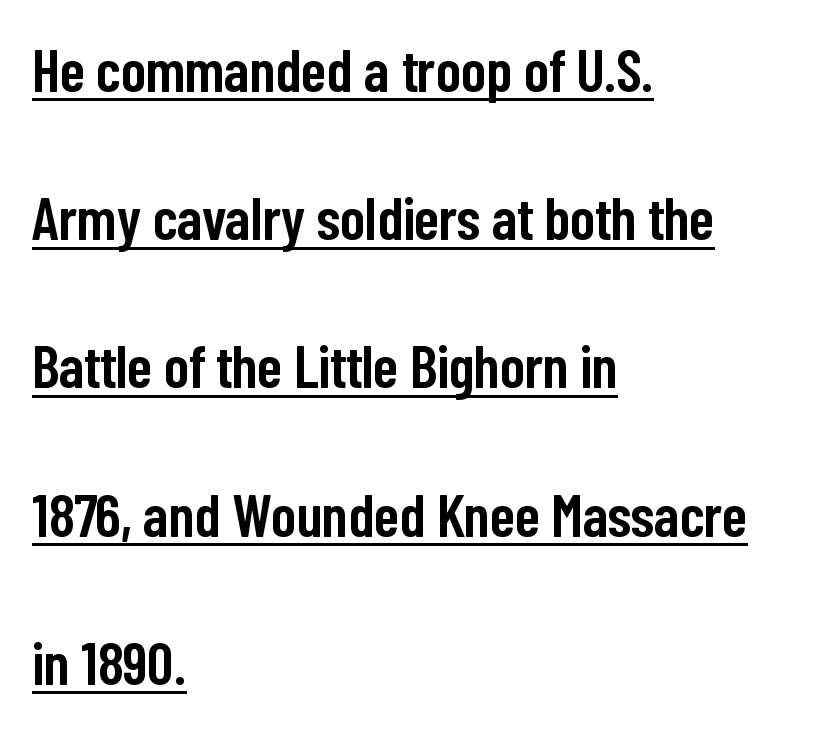
The image shows 60 px semibold, condensed sans-serif type, upright; set left-aligned, loose line spacing (2.47x), normal letter spacing, underlined; low stroke contrast and a medium x-height.
